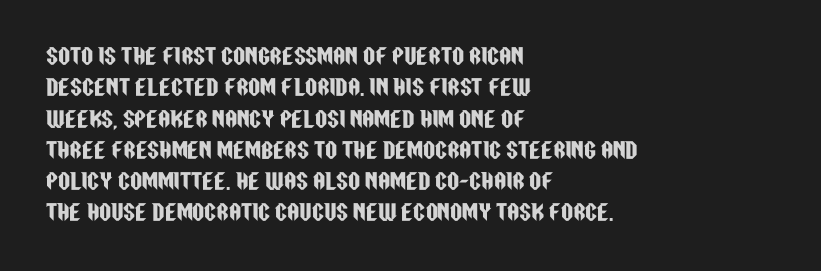
The compositor pushed each line to the left boundary. The designer left line spacing at the default. The rendering keeps characters at their native spacing. No italicization has been applied; the sample stays upright. Clear beneath every line of the passage.
